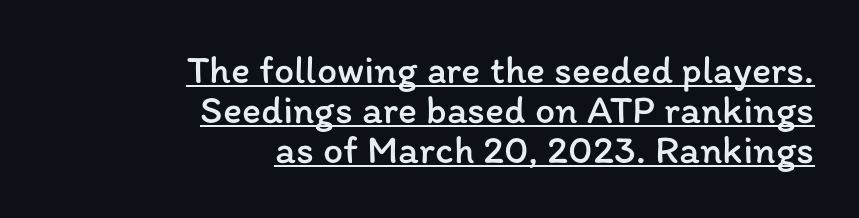
Q: Is the text bold? A: No.
Q: Is the text italic (slanted)? A: No, it is upright.
Q: Is the text underlined? A: Yes.
Q: How is the paragraph aligned? A: Right-aligned.
Q: Is the spacing between letters normal or unusually wide? A: Normal.
Q: Is the spacing between lines tight, normal or loose? A: Tight.
Q: Width (condensed, normal, or wide)? A: Normal.
Q: Stroke contrast? A: Low.
Q: x-height? A: Medium.
Q: Monospaced? A: No.
